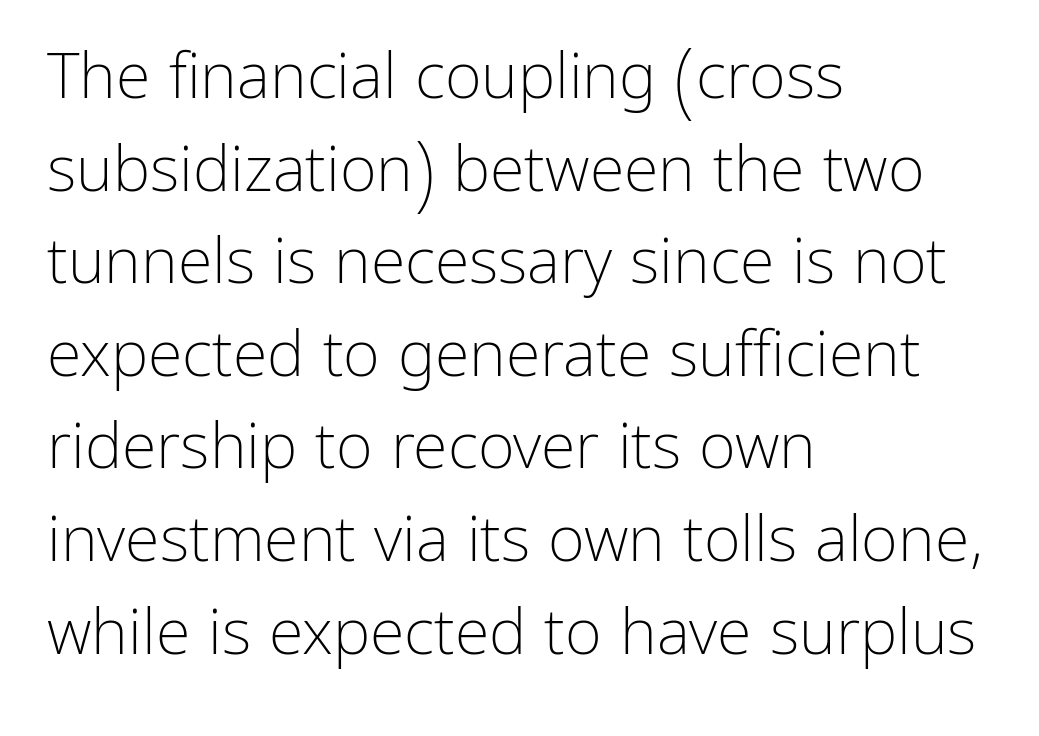
Letters rest on an invisible, unmarked baseline. The gaps between neighbouring characters are ordinary and unremarkable. Serifs: no, the terminals of the letterforms are clean. These lines are rendered in a variable-pitch font. Is there any slant? The stems are plumb. Unbolded letterforms with no extra heft.
